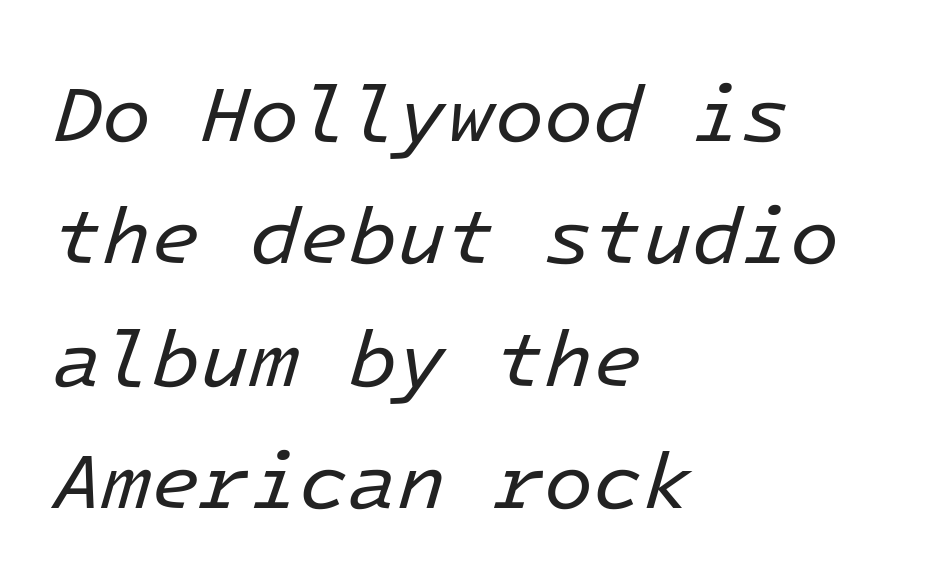
{"italic": "yes", "lean": "right", "slant_degrees": 16, "bold": "no", "weight": "regular", "width": "normal", "stroke_contrast": "low", "x_height": "medium", "monospaced": "yes", "underline": "no", "align": "left", "line_spacing": "normal", "line_spacing_ratio": 1.53, "letter_spacing": "normal", "letter_spacing_em": 0.0, "glyph_px": 80}
